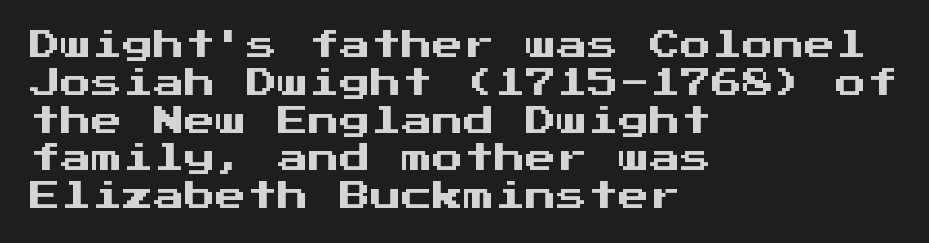
Q: Is the text italic (slanted)? A: No, it is upright.
Q: Is the typeface a serif or a sans-serif typeface? A: Sans-serif.
Q: Is the text underlined? A: No.
Q: How is the paragraph aligned? A: Left-aligned.
Q: Is the spacing between letters normal or unusually wide? A: Normal.
Q: Width (condensed, normal, or wide)? A: Normal.
Q: Stroke contrast? A: Medium.
Q: x-height? A: Medium.
Q: Monospaced? A: Yes.
